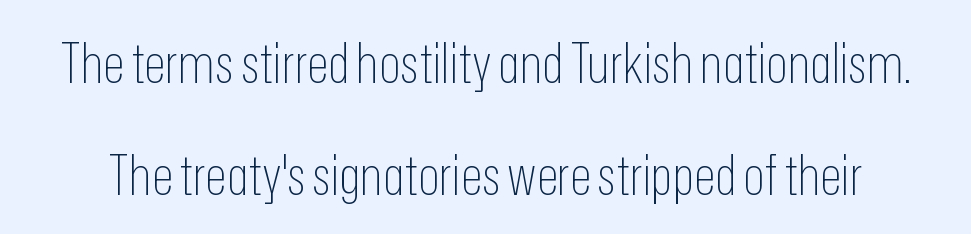
The image shows 56 px thin, condensed sans-serif type, upright; set loose line spacing (2.0x), normal letter spacing, not underlined; low stroke contrast and a medium x-height.
